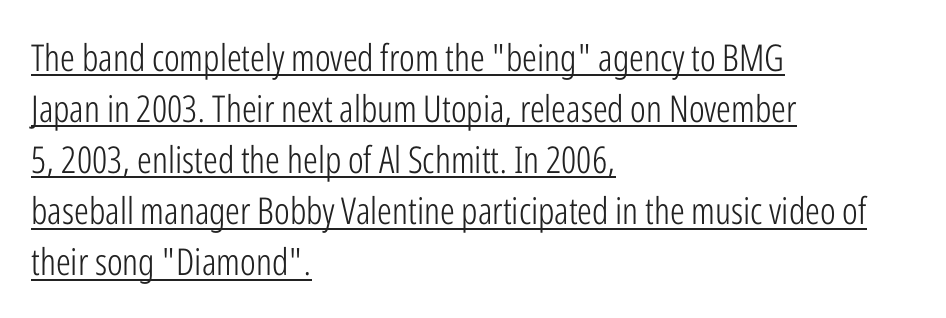
{"serif": "no", "italic": "no", "bold": "no", "weight": "light", "width": "condensed", "stroke_contrast": "low", "x_height": "medium", "monospaced": "no", "underline": "yes", "align": "left", "line_spacing": "normal", "line_spacing_ratio": 1.38, "letter_spacing": "normal", "letter_spacing_em": 0.0, "glyph_px": 37}
